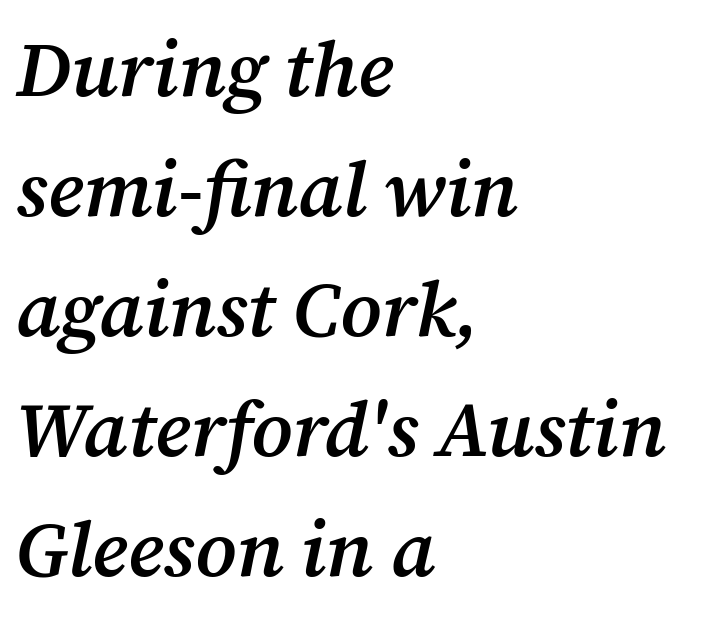
{"serif": "yes", "italic": "yes", "lean": "right", "slant_degrees": 12, "bold": "semi", "weight": "semibold", "width": "normal", "stroke_contrast": "medium", "x_height": "medium", "monospaced": "no", "underline": "no", "align": "left", "line_spacing": "normal", "line_spacing_ratio": 1.54, "letter_spacing": "normal", "letter_spacing_em": 0.0, "glyph_px": 78}
